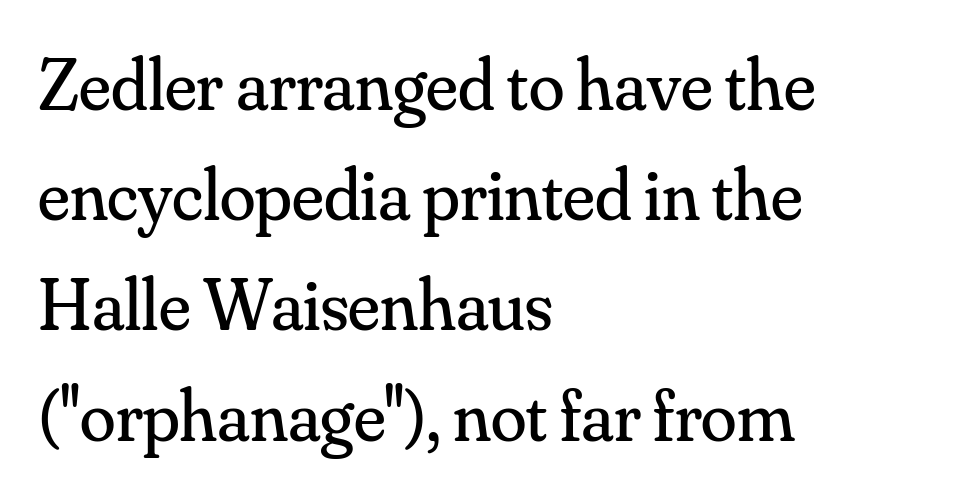
The image shows 73 px regular-weight serif type, upright; set left-aligned, normal line spacing (1.51x), normal letter spacing, not underlined; medium stroke contrast and a small x-height.
